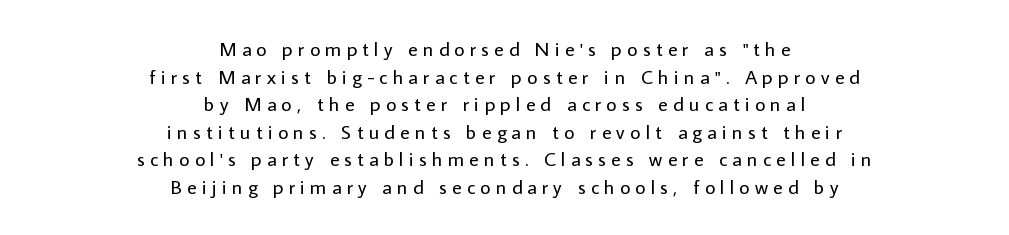
{"italic": "no", "bold": "no", "underline": "no", "align": "center", "line_spacing": "normal", "line_spacing_ratio": 1.38, "letter_spacing": "wide", "letter_spacing_em": 0.26, "glyph_px": 20}
